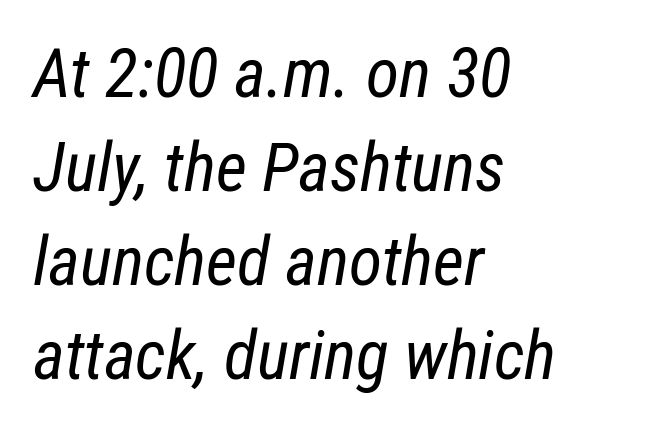
Decoration check: the copy has no underline. Students, observe: this is what conventionally led text looks like. The passage shown leans; its letterforms are oblique. All the whitespace from short lines collects on the right. Is the type heavy? It reads as light-to-regular instead. This sample uses plain, unmodified letter spacing.
